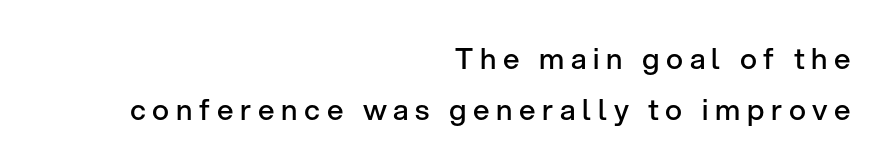
{"serif": "no", "italic": "no", "bold": "semi", "weight": "semibold", "width": "normal", "stroke_contrast": "low", "x_height": "medium", "monospaced": "no", "underline": "no", "align": "right", "line_spacing_ratio": 1.77, "letter_spacing": "wide", "letter_spacing_em": 0.23, "glyph_px": 29}
